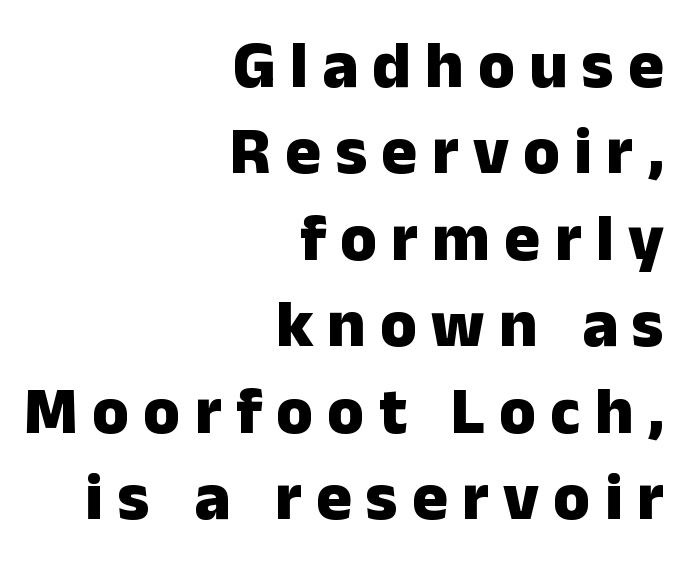
Think of a printed novel: that variable character pitch is what you see here. The tracking reads as deliberately expanded to a designer's eye. The font family rendered here belongs to the sans-serif group. In CSS terms this would be text-align: right.
